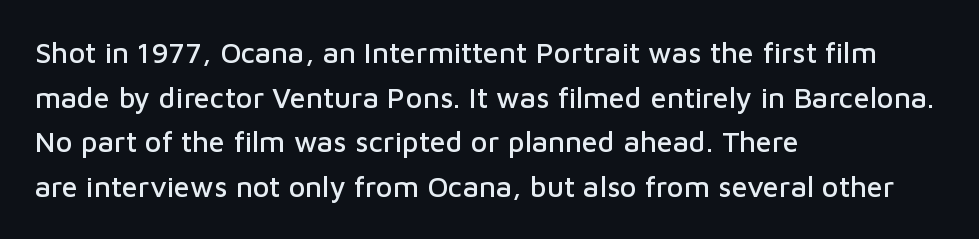
The image shows 29 px sans-serif type, upright; set left-aligned, normal line spacing (1.54x), normal letter spacing, not underlined; low stroke contrast and a medium x-height.
